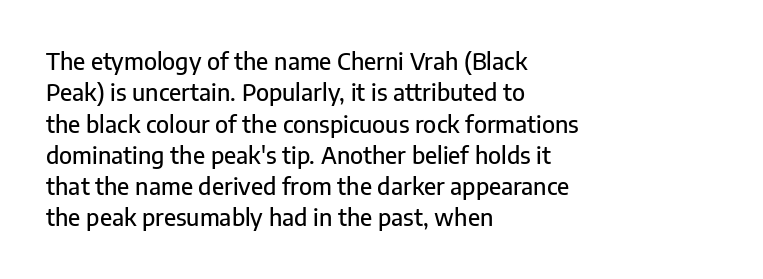
The image shows 23 px text type, upright; set left-aligned, normal line spacing (1.36x), normal letter spacing, not underlined.
